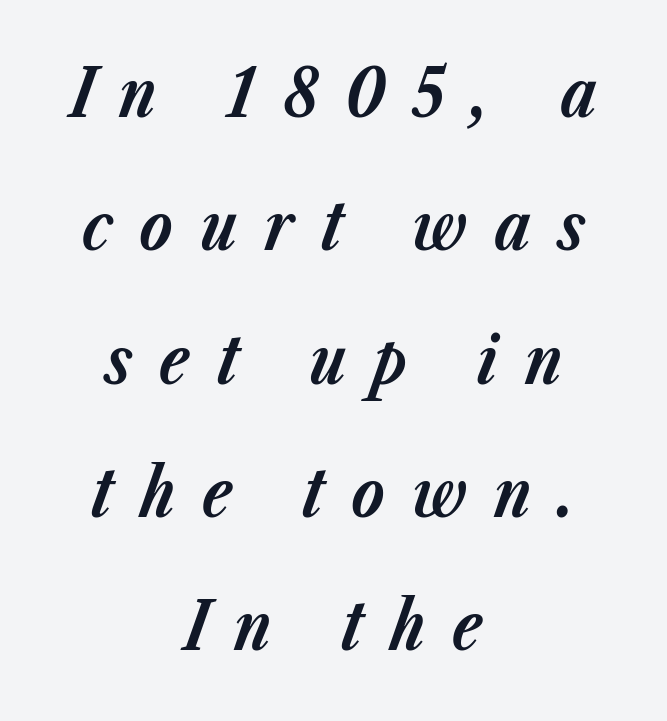
Vertically, the passage feels expansive, rows floating well apart. This is oblique type, the kind used for emphasis or titles. The face used here is proportionally spaced, like ordinary book or web type. What stands out about the letter spacing? Its width — letters are far apart. Both edges are ragged and mirror each other, which tells us the setting is centered.
